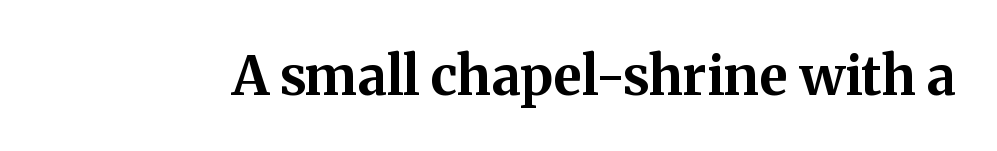
{"serif": "yes", "italic": "no", "bold": "yes", "weight": "bold", "width": "normal", "stroke_contrast": "medium", "x_height": "medium", "monospaced": "no", "underline": "no", "letter_spacing": "normal", "letter_spacing_em": 0.0, "glyph_px": 54}
